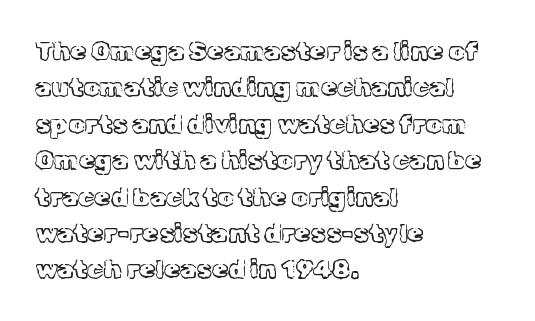
Short and long lines alike share a common starting point at left. The typeface has the unassuming heft of standard copy or less. Is the letter spacing exaggerated? No — it looks like the ordinary default. Has an underline been added? It has not. Posture: vertical.
